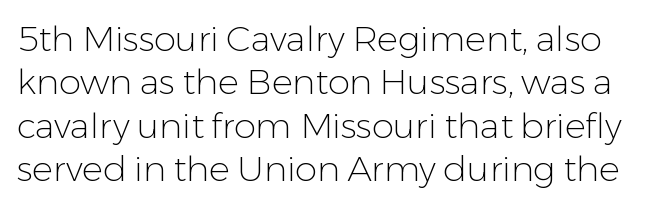
Q: Is the text bold? A: No.
Q: Is the text italic (slanted)? A: No, it is upright.
Q: Is the typeface a serif or a sans-serif typeface? A: Sans-serif.
Q: Is the text underlined? A: No.
Q: Is the spacing between letters normal or unusually wide? A: Normal.
Q: Width (condensed, normal, or wide)? A: Normal.
Q: Stroke contrast? A: Low.
Q: x-height? A: Medium.
Q: Monospaced? A: No.
